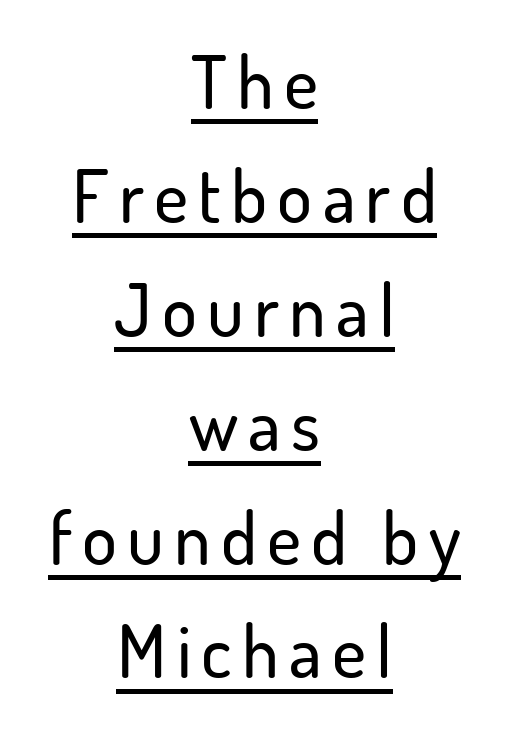
Q: Is the text italic (slanted)? A: No, it is upright.
Q: Is the typeface a serif or a sans-serif typeface? A: Sans-serif.
Q: Is the text underlined? A: Yes.
Q: How is the paragraph aligned? A: Centered.
Q: Is the spacing between lines tight, normal or loose? A: Normal.
Q: Width (condensed, normal, or wide)? A: Normal.
Q: Stroke contrast? A: Low.
Q: x-height? A: Small.
Q: Monospaced? A: No.
